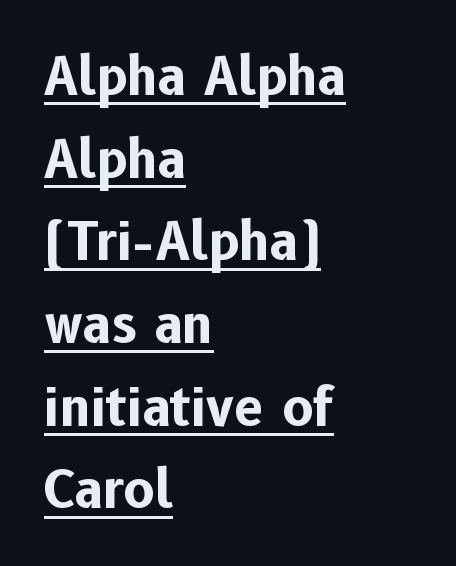
Compared with an ordinary text face, these strokes are far heavier — a full bold. The rendering uses natural spacing where letterforms have individual widths. Nothing unusual about the tracking: characters are spaced as the font intends. No feet cap the strokes, marking this as sans-serif type. Students, observe the line beneath the letters — that is underlining.
